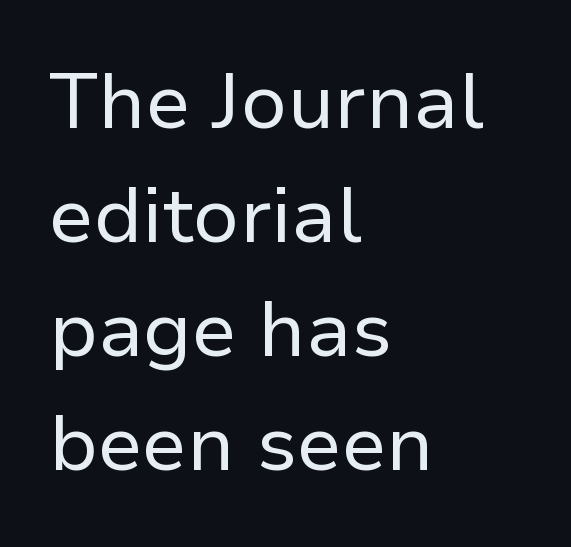
Q: Is the text bold? A: No.
Q: Is the text italic (slanted)? A: No, it is upright.
Q: Is the typeface a serif or a sans-serif typeface? A: Sans-serif.
Q: Is the text underlined? A: No.
Q: How is the paragraph aligned? A: Left-aligned.
Q: Is the spacing between letters normal or unusually wide? A: Normal.
Q: Is the spacing between lines tight, normal or loose? A: Normal.
Q: Width (condensed, normal, or wide)? A: Normal.
Q: Stroke contrast? A: Low.
Q: x-height? A: Medium.
Q: Monospaced? A: No.
